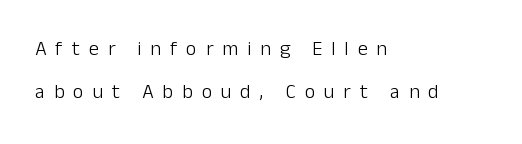
Q: Is the text bold? A: No.
Q: Is the text italic (slanted)? A: No, it is upright.
Q: Is the text underlined? A: No.
Q: How is the paragraph aligned? A: Left-aligned.
Q: Is the spacing between letters normal or unusually wide? A: Unusually wide.
Q: Is the spacing between lines tight, normal or loose? A: Loose.
